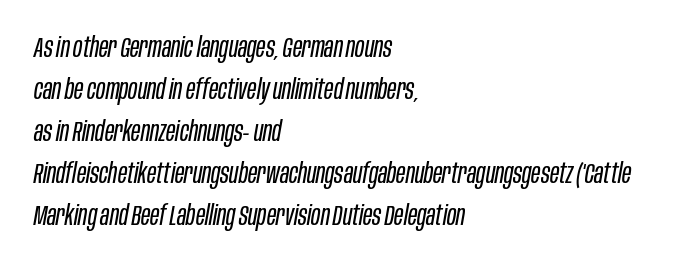
The image shows 28 px regular-weight, condensed type, italic (leaning right); set left-aligned, normal line spacing (1.5x), normal letter spacing, not underlined; low stroke contrast and a large x-height.
